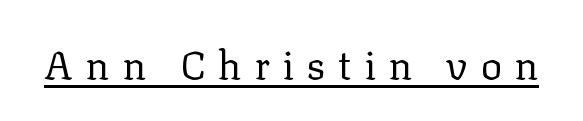
This sample uses an upright cut, with every glyph sitting square on the baseline. No chunkiness to these letters — they're not bold. The letters are spread apart with noticeably loose tracking. You could not count columns in this text — the font is proportionally spaced.
